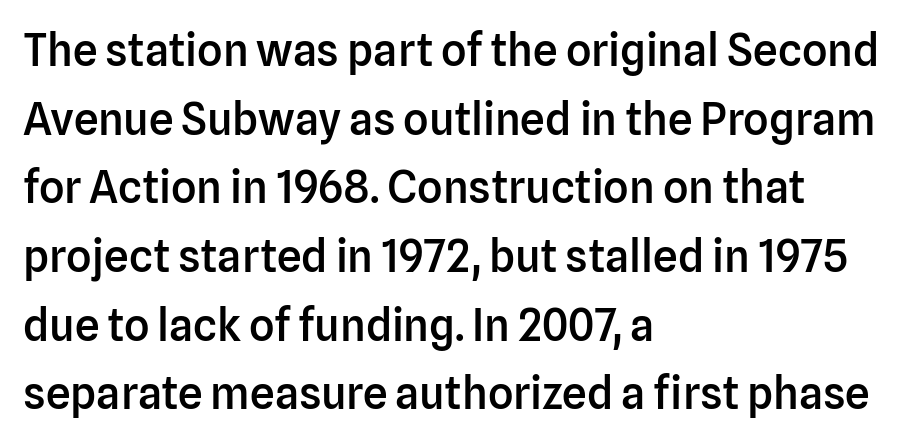
Q: Is the text bold? A: Semi-bold.
Q: Is the text italic (slanted)? A: No, it is upright.
Q: Is the typeface a serif or a sans-serif typeface? A: Sans-serif.
Q: Is the text underlined? A: No.
Q: How is the paragraph aligned? A: Left-aligned.
Q: Is the spacing between letters normal or unusually wide? A: Normal.
Q: Is the spacing between lines tight, normal or loose? A: Normal.
Q: Width (condensed, normal, or wide)? A: Normal.
Q: Stroke contrast? A: Low.
Q: x-height? A: Medium.
Q: Monospaced? A: No.
